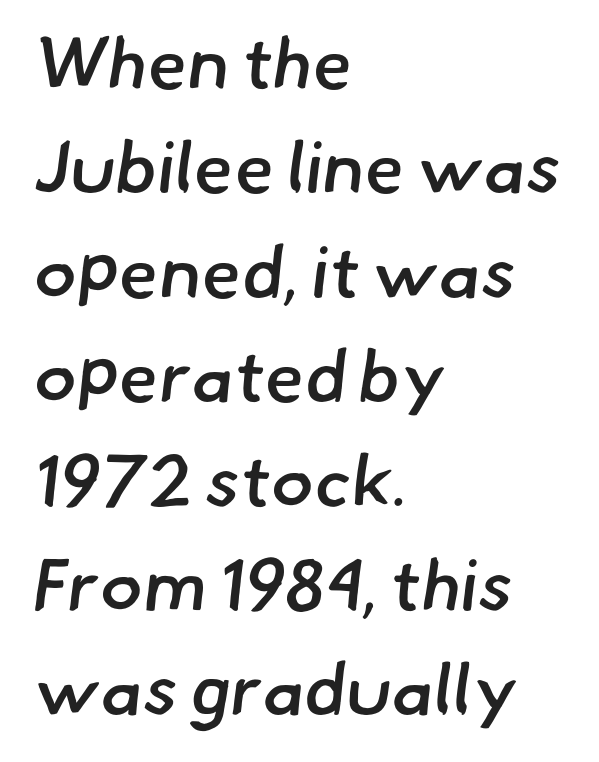
Q: Is the text bold? A: Semi-bold.
Q: Is the typeface a serif or a sans-serif typeface? A: Sans-serif.
Q: Is the text underlined? A: No.
Q: How is the paragraph aligned? A: Left-aligned.
Q: Is the spacing between letters normal or unusually wide? A: Normal.
Q: Is the spacing between lines tight, normal or loose? A: Normal.
Q: Width (condensed, normal, or wide)? A: Normal.
Q: Stroke contrast? A: Low.
Q: x-height? A: Small.
Q: Monospaced? A: No.
